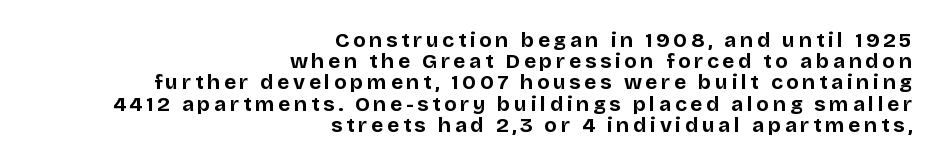
{"italic": "no", "bold": "yes", "underline": "no", "align": "right", "line_spacing": "tight", "line_spacing_ratio": 1.01, "glyph_px": 21}
